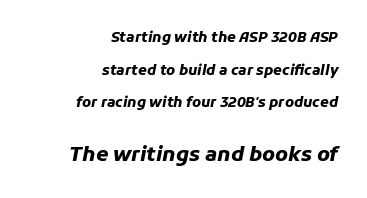
The image shows 20 px bold type, italic (leaning right); set right-aligned, loose line spacing (2.33x), normal letter spacing, not underlined; the second (bottom) block is 1.43x larger.
